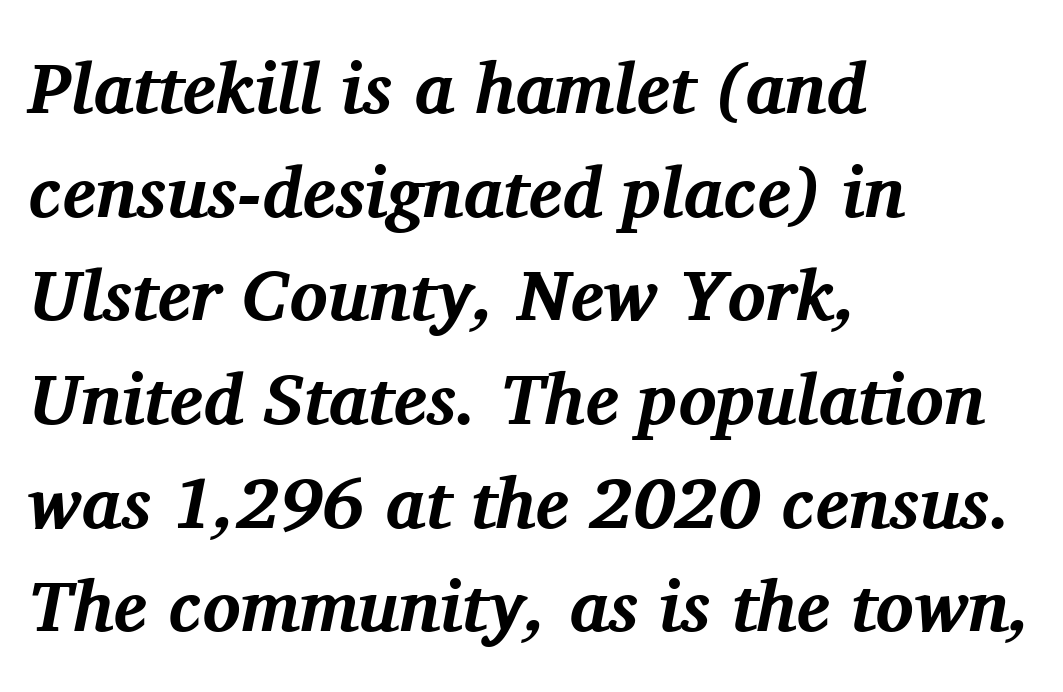
{"serif": "yes", "italic": "yes", "lean": "right", "slant_degrees": 11, "bold": "yes", "weight": "bold", "width": "normal", "stroke_contrast": "medium", "x_height": "medium", "monospaced": "no", "underline": "no", "align": "left", "line_spacing": "normal", "line_spacing_ratio": 1.46, "letter_spacing": "normal", "letter_spacing_em": 0.0, "glyph_px": 71}
